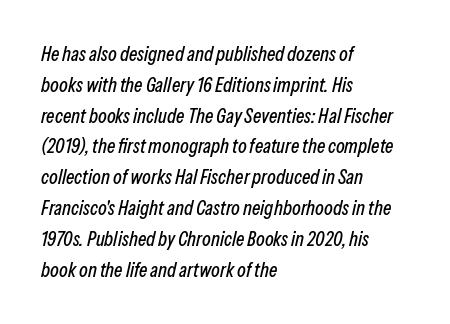
Designer's note — italics engaged. How are the letters spaced? Ordinarily, with no added tracking. Words float on clear page, feet unadorned. A student would call this left alignment; a typographer would say flush left, rag right. This sample keeps an unexceptional amount of space between lines.
